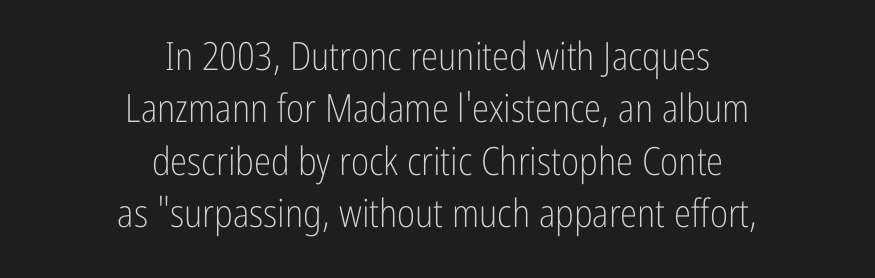
The image shows 39 px light, condensed sans-serif type, upright; set centered, normal line spacing (1.34x), normal letter spacing, not underlined; low stroke contrast and a medium x-height.
